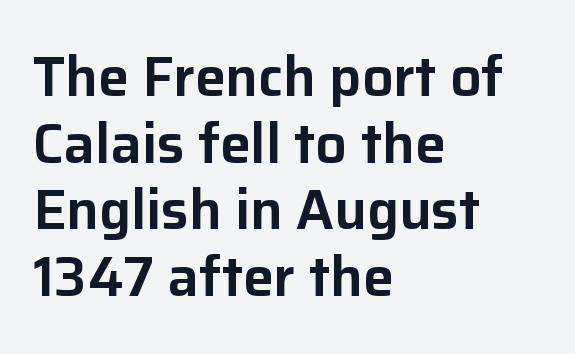
Each word holds together tightly as a unit, with standard inter-letter gaps. The font's upright variant was chosen for this text. A typesetter would call this proportional, since set widths differ per character. Unmarked baselines from the first word to the last.
